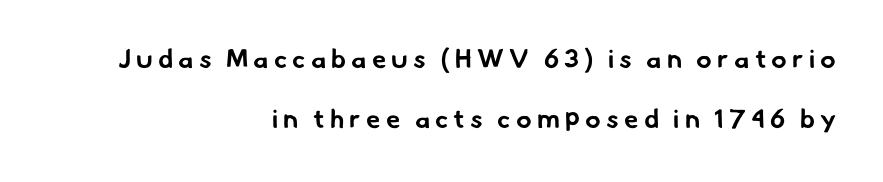
The image shows 26 px bold type; set right-aligned, loose line spacing (2.32x), unusually wide letter spacing (+0.2 em), not underlined.
